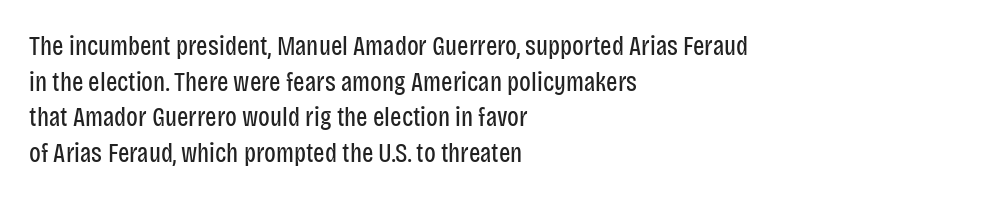
The image shows 27 px text type, upright; set left-aligned, normal line spacing (1.32x), normal letter spacing, not underlined.
